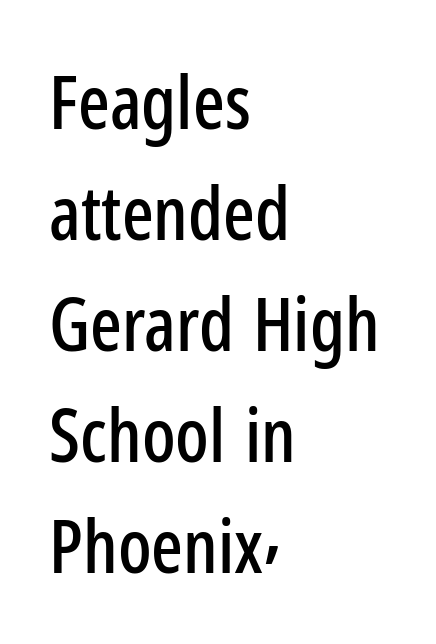
The area under the type is left untouched. Vertical strokes here are truly vertical. A typesetter would label this face a sans. Compared with typical body copy, the letter spacing here is the same. Spacing verdict: proportional, widths tailored to each character. The rows are spaced the way most documents space them.
